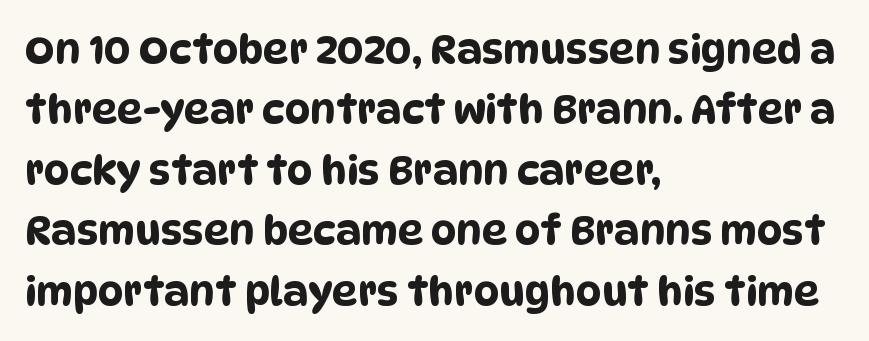
Any mark beneath the type? The region is blank. What kind of face is this? One without serifs — a sans. Reading down the block, your eye returns to a fixed left position each line. Letter spacing: default. Each letter keeps its own natural width here, so spacing adapts to shape. One glance says typical: line gaps are just what's usual.
